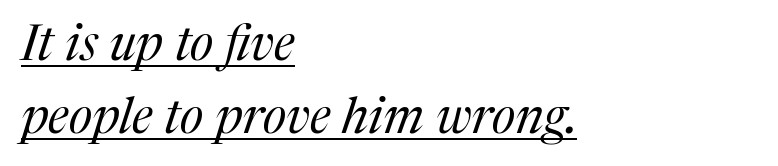
Line spacing here is normal. Does the lettering tilt? It does — this is italic. Stem width sits at or under what a default text font uses. All the whitespace from short lines collects on the right.
